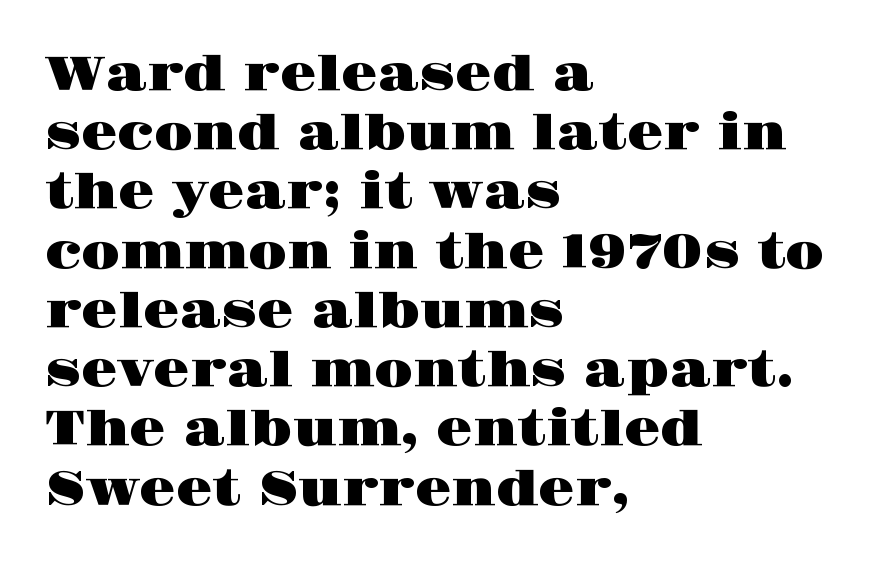
The image shows 47 px wide serif type, upright; set left-aligned, normal line spacing (1.26x), normal letter spacing, not underlined; high stroke contrast and a large x-height.
